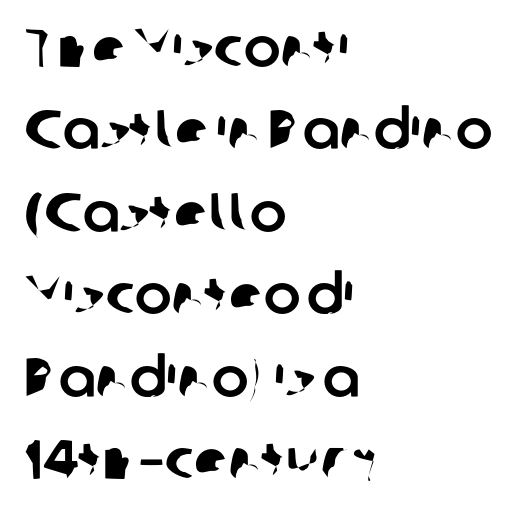
{"serif": "no", "width": "normal", "stroke_contrast": "low", "x_height": "medium", "monospaced": "no", "underline": "no", "align": "left", "line_spacing": "normal", "line_spacing_ratio": 1.5, "letter_spacing": "normal", "letter_spacing_em": 0.0, "glyph_px": 55}
